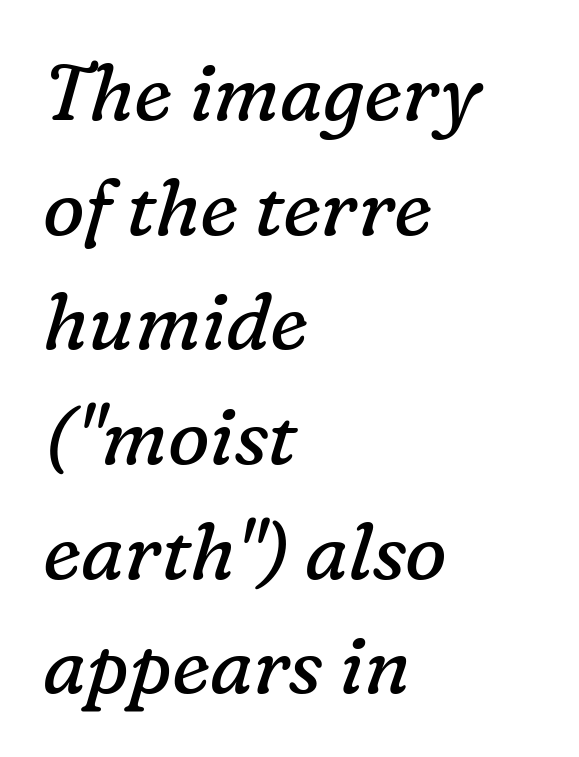
{"serif": "yes", "italic": "yes", "lean": "right", "slant_degrees": 16, "bold": "no", "weight": "regular", "width": "normal", "stroke_contrast": "low", "x_height": "medium", "monospaced": "no", "underline": "no", "align": "left", "line_spacing": "normal", "line_spacing_ratio": 1.47, "letter_spacing": "normal", "letter_spacing_em": 0.0, "glyph_px": 78}
